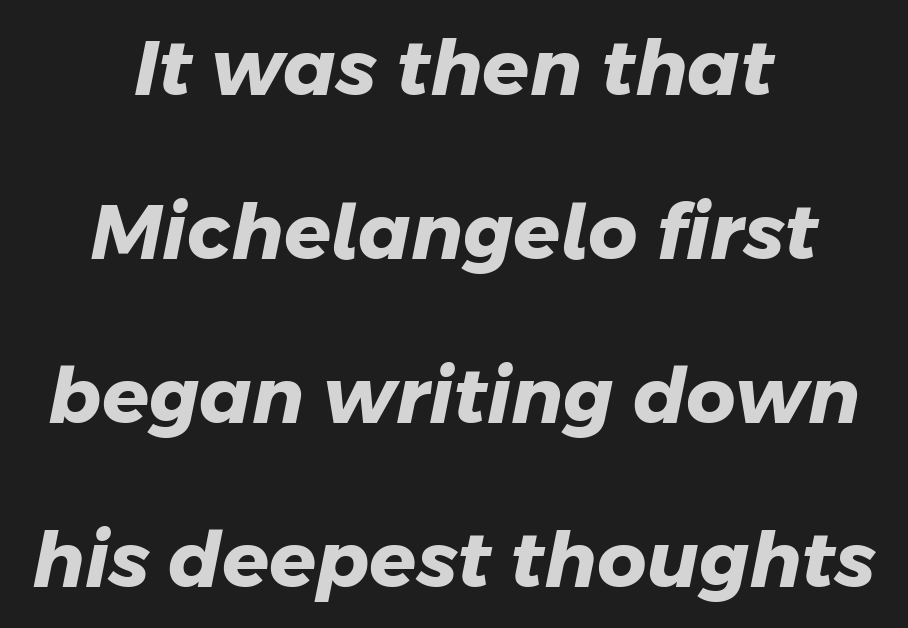
Q: Is the text bold? A: Yes.
Q: Is the typeface a serif or a sans-serif typeface? A: Sans-serif.
Q: Is the text underlined? A: No.
Q: How is the paragraph aligned? A: Centered.
Q: Is the spacing between letters normal or unusually wide? A: Normal.
Q: Is the spacing between lines tight, normal or loose? A: Loose.
Q: Width (condensed, normal, or wide)? A: Normal.
Q: Stroke contrast? A: Low.
Q: x-height? A: Medium.
Q: Monospaced? A: No.
